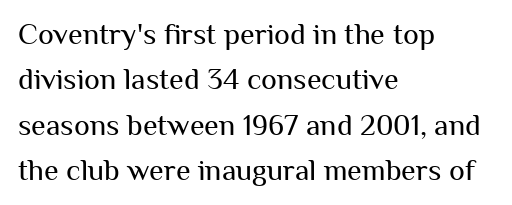
{"serif": "no", "italic": "no", "bold": "no", "weight": "regular", "width": "normal", "stroke_contrast": "medium", "x_height": "medium", "monospaced": "no", "underline": "no", "align": "left", "line_spacing": "normal", "line_spacing_ratio": 1.51, "letter_spacing": "normal", "letter_spacing_em": 0.0, "glyph_px": 30}
